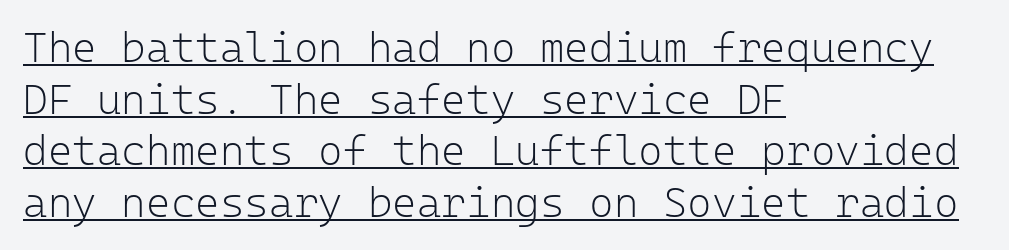
Q: Is the text bold? A: No.
Q: Is the text italic (slanted)? A: No, it is upright.
Q: Is the typeface a serif or a sans-serif typeface? A: Sans-serif.
Q: Is the text underlined? A: Yes.
Q: How is the paragraph aligned? A: Left-aligned.
Q: Is the spacing between letters normal or unusually wide? A: Normal.
Q: Width (condensed, normal, or wide)? A: Normal.
Q: Stroke contrast? A: Low.
Q: x-height? A: Medium.
Q: Monospaced? A: Yes.
